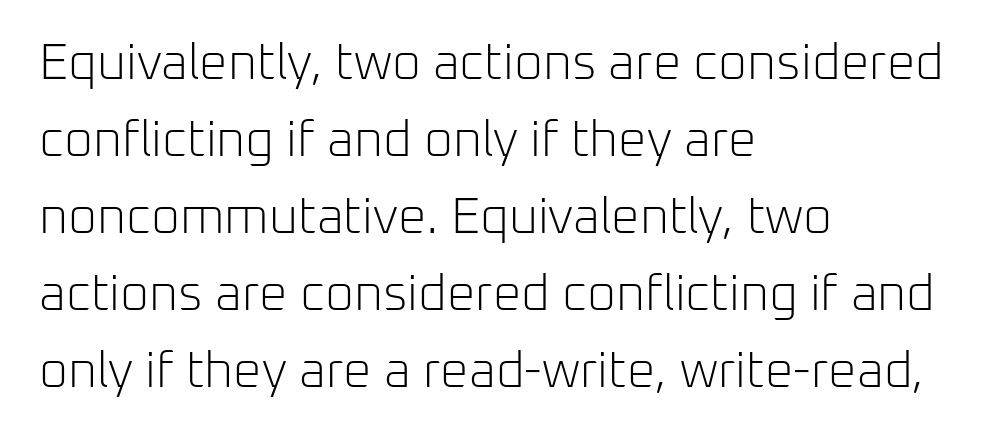
Q: Is the text bold? A: No.
Q: Is the text italic (slanted)? A: No, it is upright.
Q: Is the typeface a serif or a sans-serif typeface? A: Sans-serif.
Q: Is the text underlined? A: No.
Q: How is the paragraph aligned? A: Left-aligned.
Q: Is the spacing between letters normal or unusually wide? A: Normal.
Q: Is the spacing between lines tight, normal or loose? A: Normal.
Q: Width (condensed, normal, or wide)? A: Normal.
Q: Stroke contrast? A: Low.
Q: x-height? A: Medium.
Q: Monospaced? A: No.
